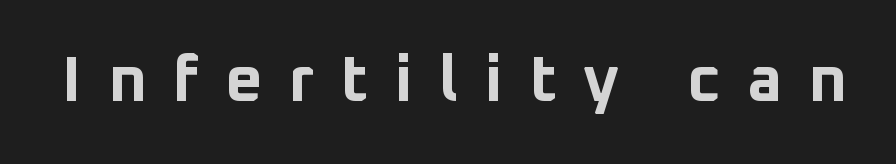
The face used here has the dense, thick strokes of a bold. You can tell it's not italic because the verticals are truly vertical. Does extra space separate the letters? Yes, quite a lot of it. Think of a printed novel: that variable character pitch is what you see here.
